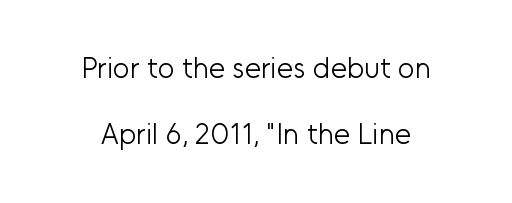
{"serif": "no", "italic": "no", "bold": "no", "weight": "light", "width": "normal", "stroke_contrast": "low", "x_height": "medium", "monospaced": "no", "underline": "no", "line_spacing": "loose", "line_spacing_ratio": 2.28, "letter_spacing": "normal", "letter_spacing_em": 0.0, "glyph_px": 29}
